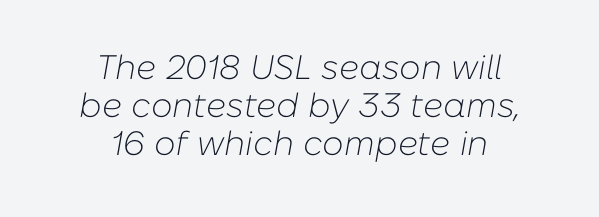
Italic? Definitely — the glyphs are oblique. The zone under the glyphs is completely vacant. The vertical gap from one line to the next is small. Unbolded letterforms with no extra heft. These lines are rendered in a variable-pitch font. Default kerning and tracking; the words read as compact shapes.
